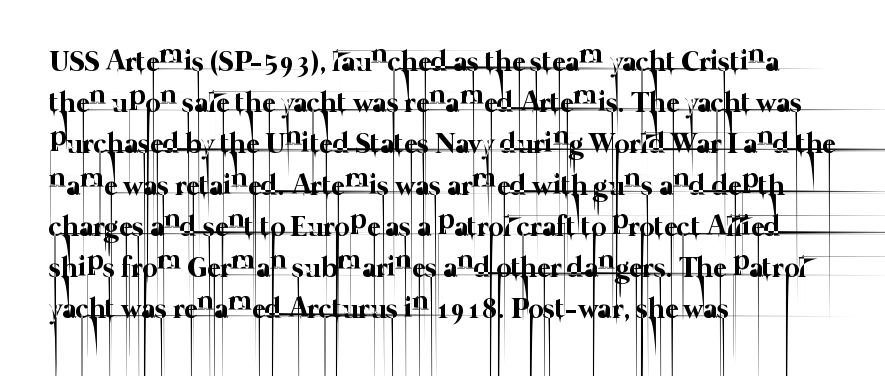
The image shows 29 px thin type; set left-aligned, normal line spacing (1.42x), normal letter spacing, not underlined; low stroke contrast and a medium x-height.
